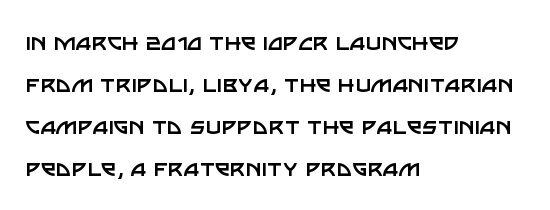
Q: Is the text bold? A: No.
Q: Is the text italic (slanted)? A: No, it is upright.
Q: Is the text underlined? A: No.
Q: How is the paragraph aligned? A: Left-aligned.
Q: Is the spacing between letters normal or unusually wide? A: Normal.
Q: Is the spacing between lines tight, normal or loose? A: Normal.
